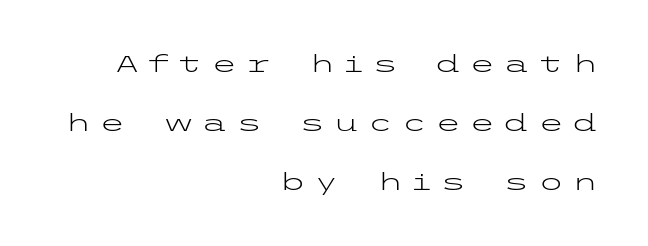
{"italic": "no", "bold": "no", "underline": "no", "align": "right", "line_spacing": "loose", "line_spacing_ratio": 2.45, "letter_spacing": "wide", "letter_spacing_em": 0.32, "glyph_px": 24}
